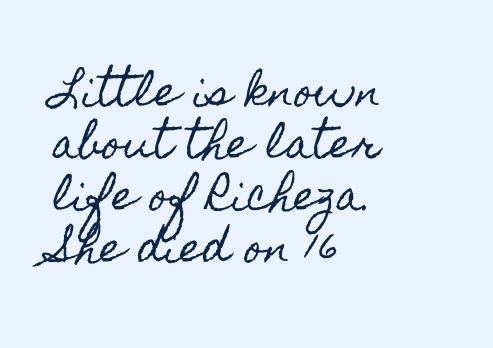
{"width": "condensed", "x_height": "small", "monospaced": "no", "underline": "no", "align": "left", "line_spacing": "normal", "line_spacing_ratio": 1.3, "letter_spacing": "normal", "letter_spacing_em": 0.0, "glyph_px": 40}
